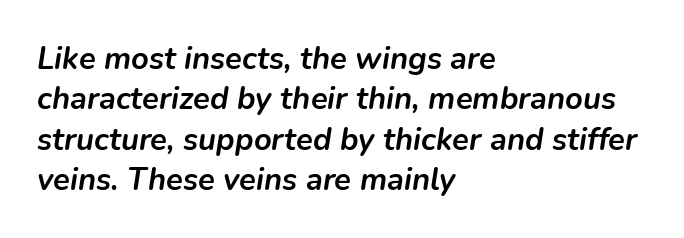
{"italic": "yes", "lean": "right", "slant_degrees": 9, "bold": "yes", "weight": "semibold", "width": "normal", "stroke_contrast": "low", "x_height": "medium", "monospaced": "no", "underline": "no", "align": "left", "line_spacing": "normal", "line_spacing_ratio": 1.3, "letter_spacing": "normal", "letter_spacing_em": 0.0, "glyph_px": 31}
